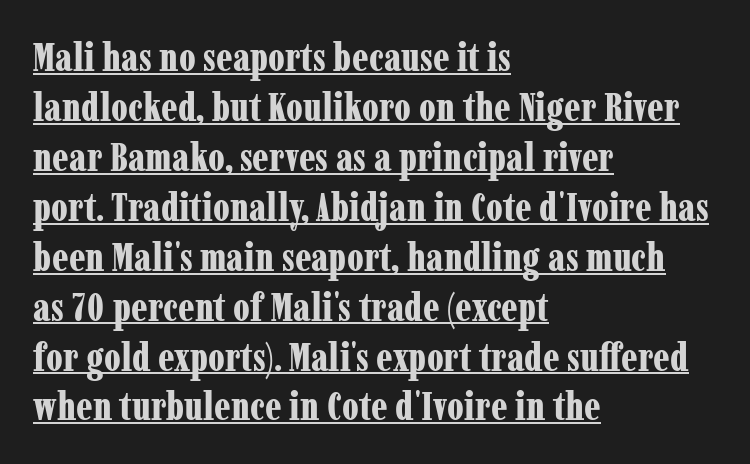
The face used here is rendered with its standard letterfit. Every stem runs plumb, perpendicular to the baseline. Think of a printed novel: that variable character pitch is what you see here. Heavy-handed strokes throughout: this text is bold.
